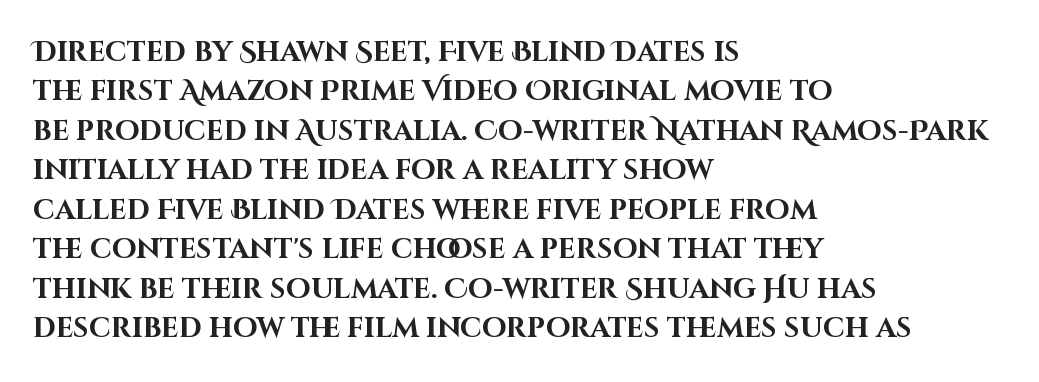
{"serif": "no", "italic": "no", "bold": "yes", "weight": "bold", "width": "normal", "stroke_contrast": "high", "x_height": "large", "monospaced": "no", "underline": "no", "align": "left", "line_spacing": "normal", "line_spacing_ratio": 1.41, "letter_spacing": "normal", "letter_spacing_em": 0.0, "glyph_px": 28}
